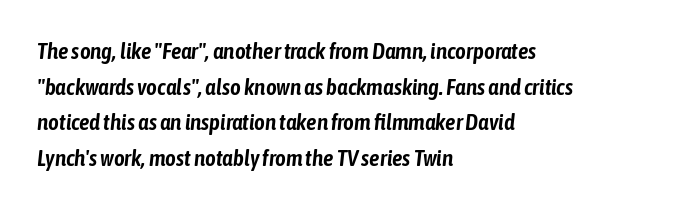
The image shows 23 px text type, italic (leaning right); set left-aligned, normal line spacing (1.55x), normal letter spacing, not underlined.
